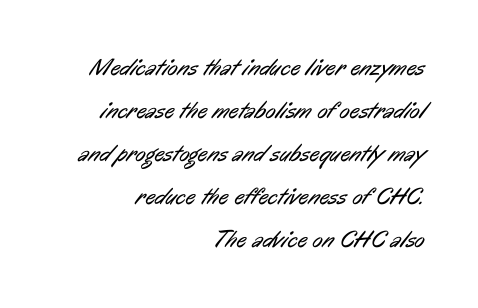
The image shows 24 px text type; set right-aligned, line spacing 1.79x, normal letter spacing, not underlined.
